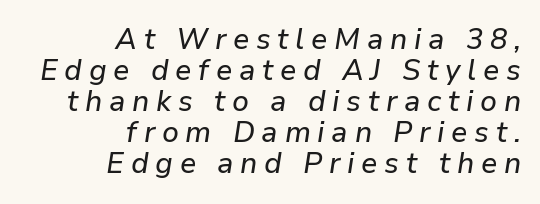
{"italic": "yes", "lean": "right", "slant_degrees": 9, "width": "normal", "stroke_contrast": "low", "x_height": "medium", "monospaced": "no", "underline": "no", "align": "right", "line_spacing": "tight", "line_spacing_ratio": 1.07, "letter_spacing": "wide", "letter_spacing_em": 0.23, "glyph_px": 29}
